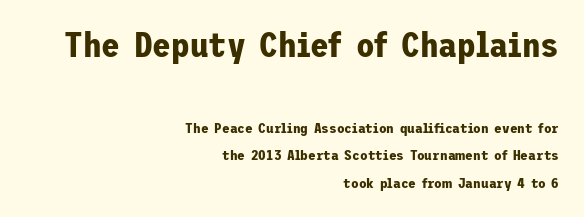
The image shows 34 px bold sans-serif type, upright; set right-aligned, loose line spacing (1.98x), normal letter spacing, not underlined; the first (top) block is 2.43x larger; low stroke contrast and a medium x-height.
